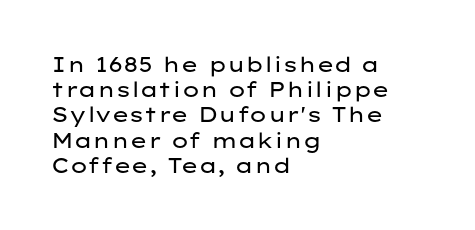
Q: Is the text bold? A: No.
Q: Is the text italic (slanted)? A: No, it is upright.
Q: Is the text underlined? A: No.
Q: How is the paragraph aligned? A: Left-aligned.
Q: Is the spacing between letters normal or unusually wide? A: Normal.
